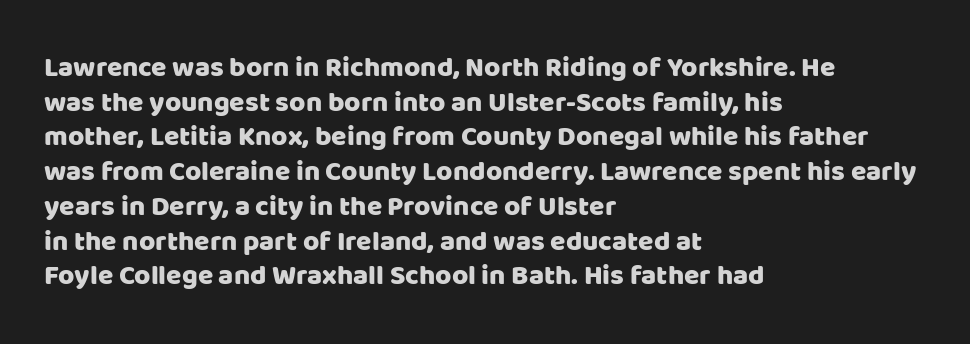
The string is rendered with underlining switched off. Posture: straight, roman, zero tilt. Left-aligned paragraph, ragged on the right. Looks like regular typesetting: each glyph gets only the width it needs.
